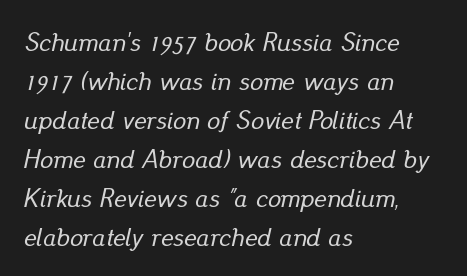
Is the block centered? No — it sits flush against the left margin. Check under the words: just untouched page. The letters sit at their default tracking, neither squeezed nor spread. The line-height multiplier appears to be the usual default.
